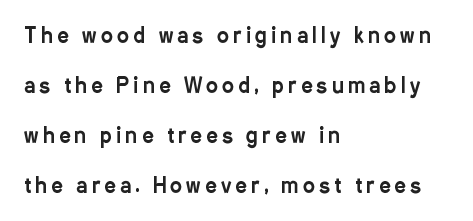
A clean baseline with only descenders dipping below it. Does extra space separate the letters? Yes, quite a lot of it. The paragraph has a hard left edge and a soft right edge. The leading is generous, giving the passage an open texture.
